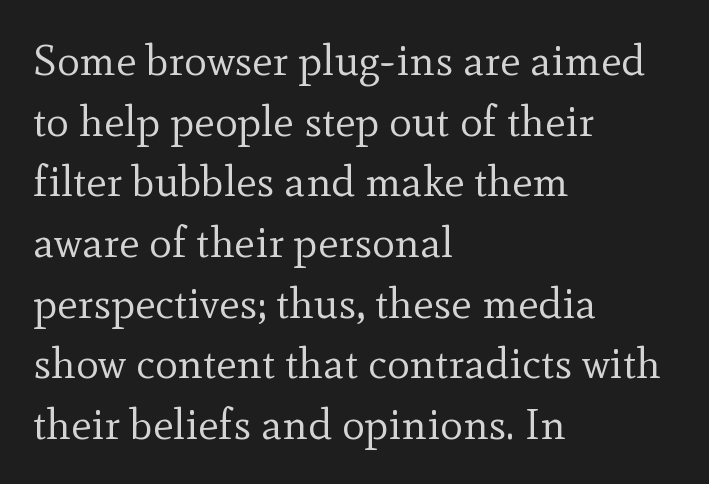
The typesetter chose a ragged-right arrangement here. The specimen omits any rule beneath the text block's lines. The font family rendered here belongs to the serif group. The vertical gap from one line to the next is medium. Characters remain perfectly vertical along every line. Look at the tracking — it's just the regular setting, nothing added.
